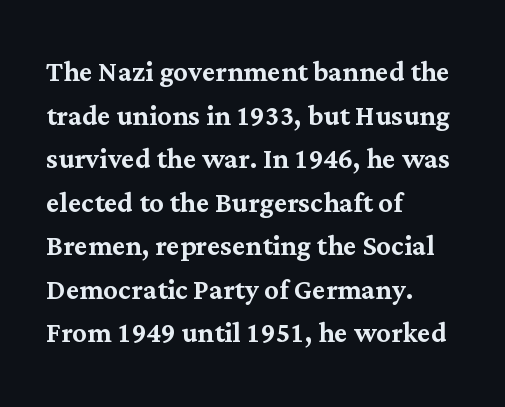
Nope, not italic — everything's standing straight. Each word holds together tightly as a unit, with standard inter-letter gaps. Does the copy run flush right? No — it runs flush left. Varying glyph widths throughout — classic text-font behaviour.
